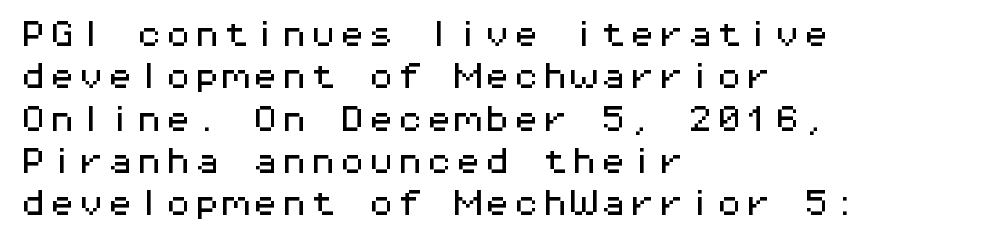
{"serif": "no", "italic": "no", "width": "wide", "stroke_contrast": "medium", "x_height": "medium", "monospaced": "yes", "underline": "no", "align": "left", "line_spacing": "normal", "line_spacing_ratio": 1.46, "letter_spacing": "normal", "letter_spacing_em": 0.0, "glyph_px": 29}
